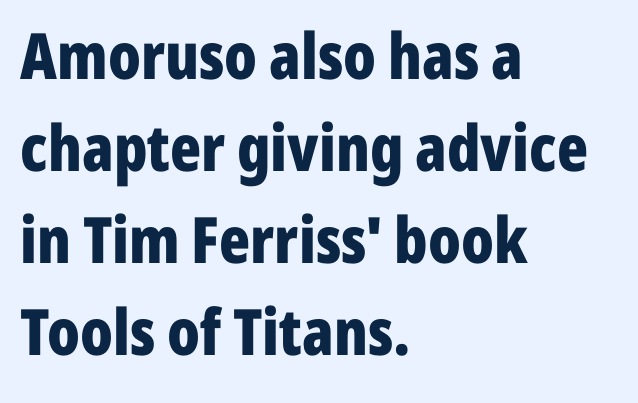
{"serif": "no", "italic": "no", "bold": "yes", "weight": "bold", "width": "condensed", "stroke_contrast": "low", "x_height": "medium", "monospaced": "no", "underline": "no", "align": "left", "line_spacing": "normal", "line_spacing_ratio": 1.44, "letter_spacing": "normal", "letter_spacing_em": 0.0, "glyph_px": 64}
